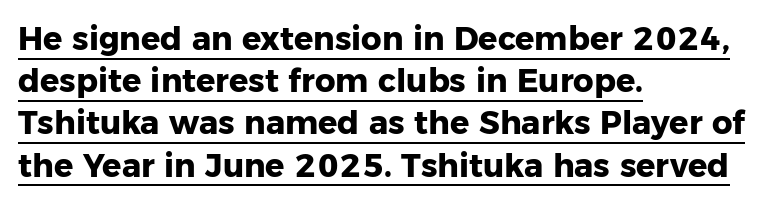
{"serif": "no", "italic": "no", "bold": "yes", "weight": "heavy", "width": "normal", "stroke_contrast": "low", "x_height": "medium", "monospaced": "no", "underline": "yes", "align": "left", "line_spacing": "normal", "line_spacing_ratio": 1.32, "letter_spacing": "normal", "letter_spacing_em": 0.0, "glyph_px": 32}
